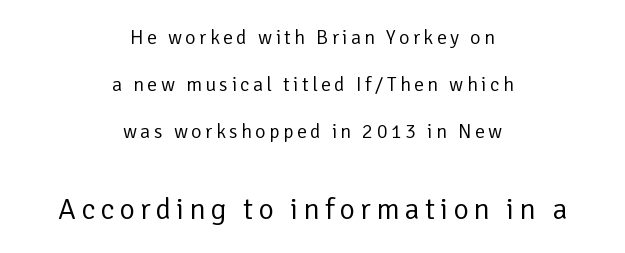
Q: Is the text bold? A: No.
Q: Is the text italic (slanted)? A: No, it is upright.
Q: Is the typeface a serif or a sans-serif typeface? A: Sans-serif.
Q: Is the text underlined? A: No.
Q: How is the paragraph aligned? A: Centered.
Q: Is the spacing between lines tight, normal or loose? A: Loose.
Q: Which block of text is set in a larger size, the first (top) or the second (bottom)? A: The second (bottom) one.
Q: Width (condensed, normal, or wide)? A: Normal.
Q: Stroke contrast? A: Low.
Q: x-height? A: Medium.
Q: Monospaced? A: No.
